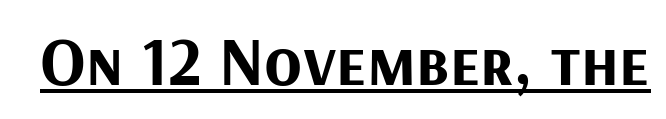
Q: Is the text bold? A: Yes.
Q: Is the text italic (slanted)? A: No, it is upright.
Q: Is the typeface a serif or a sans-serif typeface? A: Sans-serif.
Q: Is the text underlined? A: Yes.
Q: Is the spacing between letters normal or unusually wide? A: Normal.
Q: Width (condensed, normal, or wide)? A: Normal.
Q: Stroke contrast? A: Medium.
Q: x-height? A: Medium.
Q: Monospaced? A: No.
